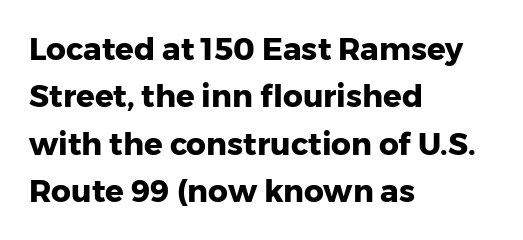
The image shows 31 px heavy sans-serif type, upright; set left-aligned, normal line spacing (1.53x), normal letter spacing, not underlined; low stroke contrast and a medium x-height.
